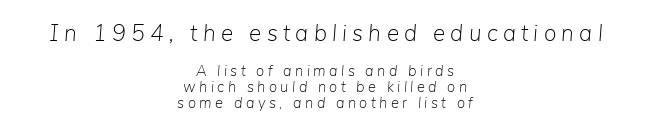
Plain, unruled lines of type. A light-to-regular cut is what we see here. What's the leading like? Squeezed, with rows nearly overlapping. Casual observation: everything's sitting right in the middle. Typesetter's note — upper block bumped up in size, lower block left smaller.
